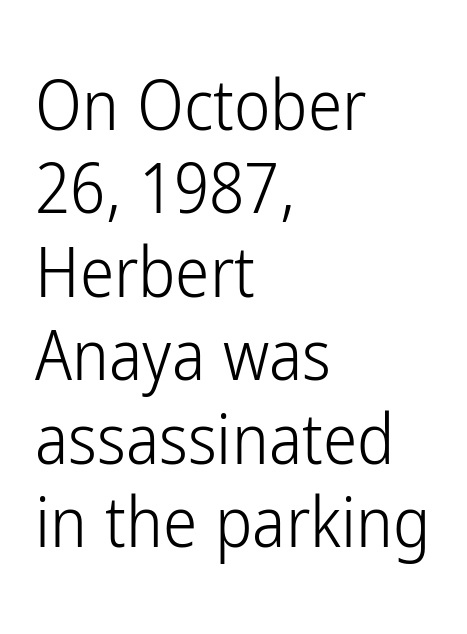
Q: Is the text bold? A: No.
Q: Is the text italic (slanted)? A: No, it is upright.
Q: Is the typeface a serif or a sans-serif typeface? A: Sans-serif.
Q: Is the text underlined? A: No.
Q: How is the paragraph aligned? A: Left-aligned.
Q: Is the spacing between letters normal or unusually wide? A: Normal.
Q: Width (condensed, normal, or wide)? A: Condensed.
Q: Stroke contrast? A: Low.
Q: x-height? A: Medium.
Q: Monospaced? A: No.
